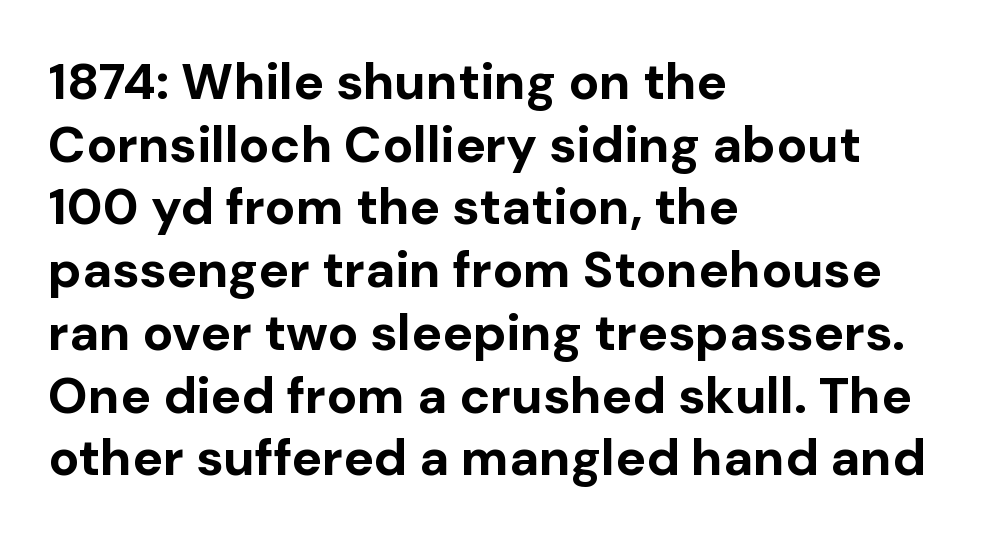
Summary of weight: heavy, a full bold. Check where the strokes stop: nothing finishes them off — pure sans. Letter spacing: default. Each line starts at the same left margin while the right side varies. Nope, not italic — everything's standing straight. These lines are rendered in a variable-pitch font.
